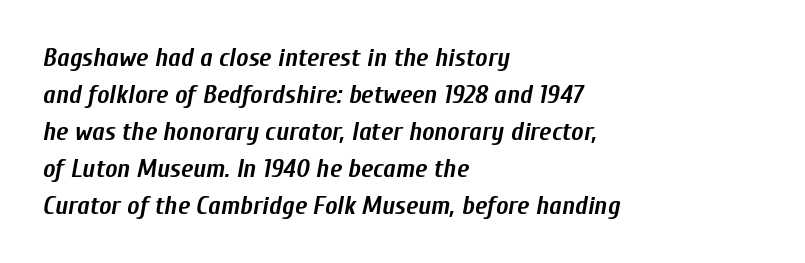
The image shows 26 px bold type, italic (leaning right); set left-aligned, normal line spacing (1.42x), normal letter spacing, not underlined.
